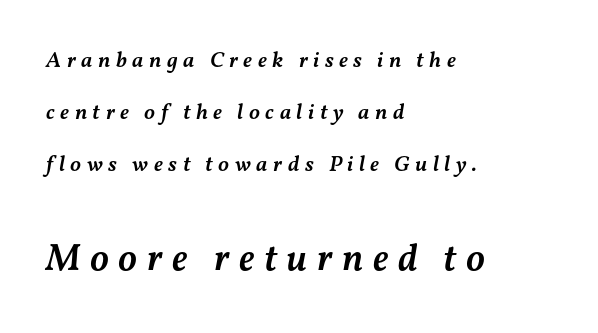
{"italic": "yes", "lean": "right", "slant_degrees": 11, "bold": "semi", "weight": "semibold", "width": "normal", "stroke_contrast": "medium", "x_height": "medium", "monospaced": "no", "underline": "no", "align": "left", "line_spacing": "loose", "line_spacing_ratio": 2.37, "letter_spacing": "wide", "letter_spacing_em": 0.25, "larger_block": "second", "size_ratio": 1.73, "glyph_px": 38}
